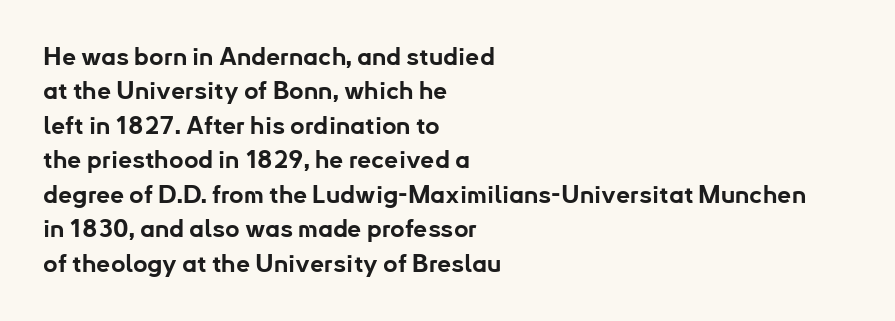
Plain, unruled lines of type. Italic: no, the glyphs are upright roman. The face used here has the dense, thick strokes of a bold. Compared with typical paragraphs, the rows here are spaced about the same. The paragraph has a hard left edge and a soft right edge. Here the glyphs are tracked normally, forming tight word shapes.
